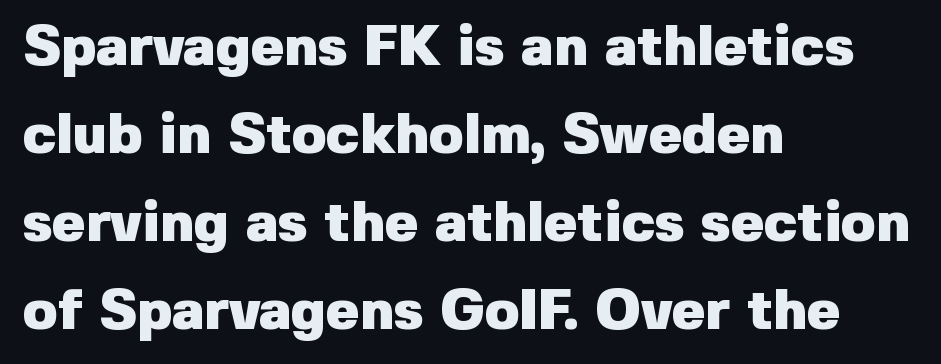
The baseline area is clear. Character widths vary here, with narrow letters taking less room than wide ones. Line starts are locked; line ends wander. I'd call this a sans setting — the letters go barefoot. The leading is moderate, giving the passage an even texture. Caption: bold face, heavy strokes.
